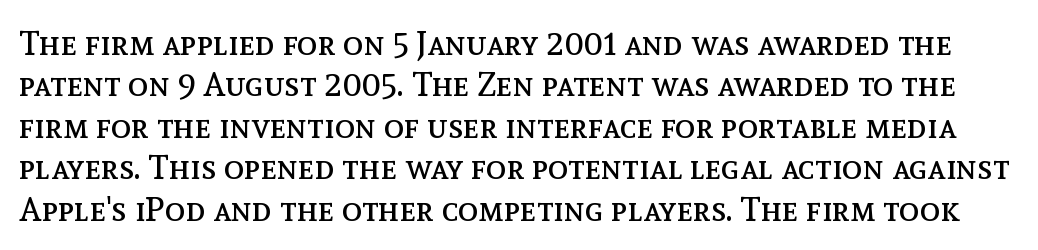
The strokes are not fattened; the text isn't bold. This rendering leaves character spacing at its baseline value. When letters stand straight like this, we call the style roman or upright. Words float on clear page, feet unadorned.
